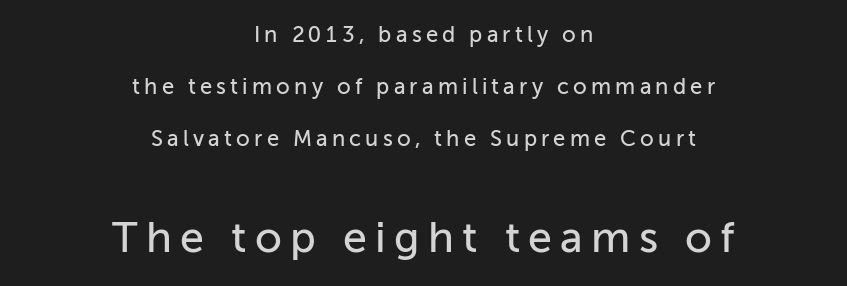
The image shows 43 px sans-serif type, upright; set centered, loose line spacing (2.36x), not underlined; the second (bottom) block is 1.95x larger; low stroke contrast and a medium x-height.
